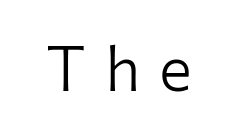
The image shows 62 px light sans-serif type, upright; set unusually wide letter spacing (+0.31 em), not underlined; low stroke contrast and a medium x-height.
